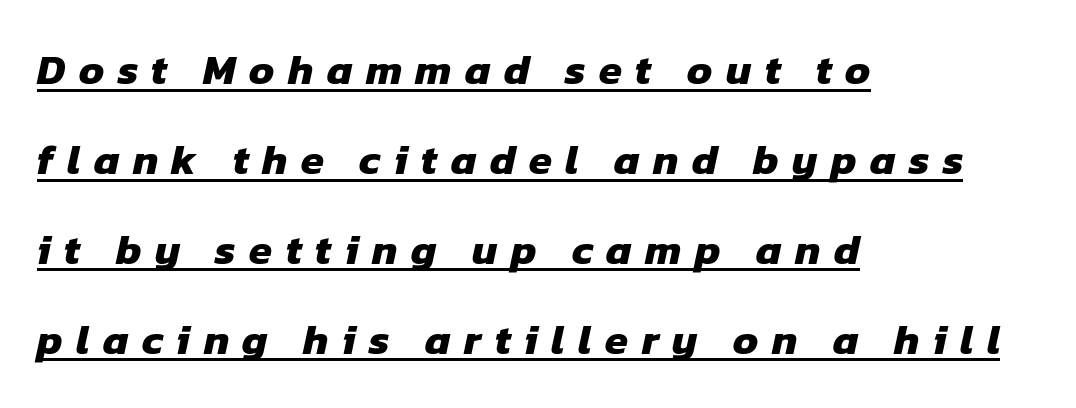
The gaps between neighbouring characters are conspicuously large. The passage shown is emphatically bold. This sample has the flowing, uneven cadence of proportional lettering. Does a line run under the words? Yes, clearly. The letters carry no serifs — their stems end cleanly without finishing strokes. You could fit nearly another row in the gap between these rows.
